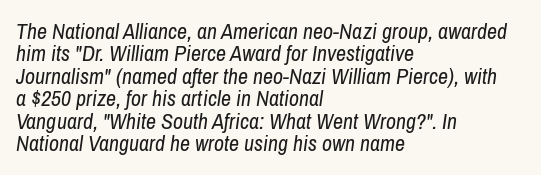
Here the glyphs are tracked normally, forming tight word shapes. Looking at the ascenders, they clearly lean. The string is rendered with underlining switched off. Weight: regular or lighter.
